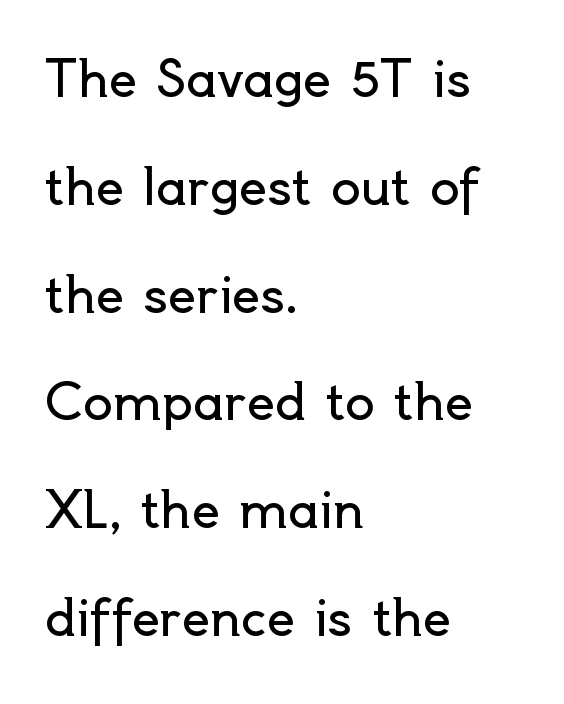
Teacher's note: observe the even left margin — that is flush-left alignment. Unbolded letterforms with no extra heft. If you drew a line through each stem, it would be perfectly vertical. These lines stand farther apart than default settings would place them.
